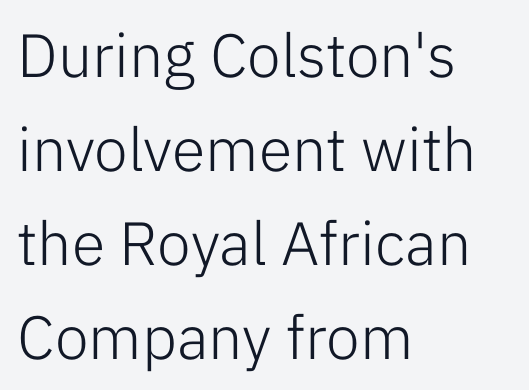
Q: Is the text bold? A: No.
Q: Is the text italic (slanted)? A: No, it is upright.
Q: Is the typeface a serif or a sans-serif typeface? A: Sans-serif.
Q: Is the text underlined? A: No.
Q: How is the paragraph aligned? A: Left-aligned.
Q: Is the spacing between letters normal or unusually wide? A: Normal.
Q: Is the spacing between lines tight, normal or loose? A: Normal.
Q: Width (condensed, normal, or wide)? A: Normal.
Q: Stroke contrast? A: Low.
Q: x-height? A: Medium.
Q: Monospaced? A: No.
